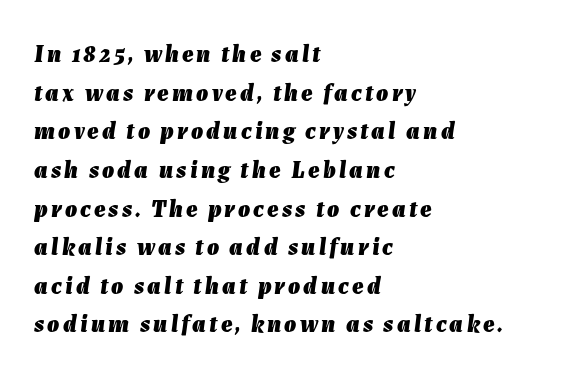
{"italic": "yes", "lean": "right", "slant_degrees": 7, "bold": "yes", "underline": "no", "align": "left", "line_spacing": "normal", "line_spacing_ratio": 1.61, "glyph_px": 24}
